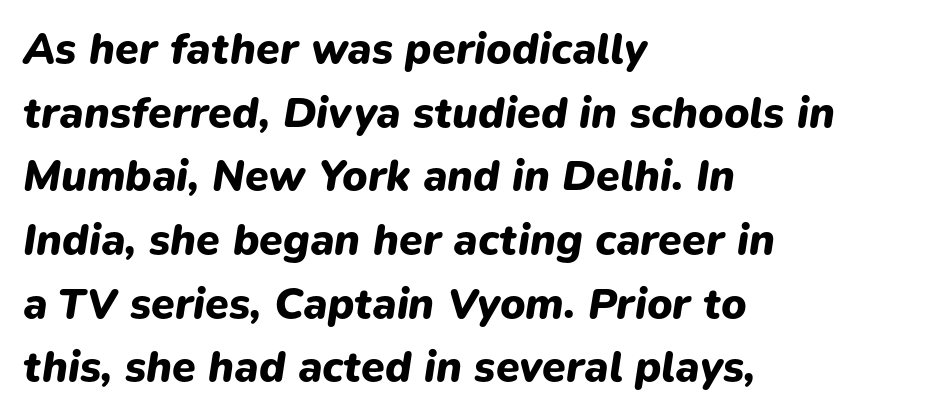
Q: Is the text bold? A: Yes.
Q: Is the text italic (slanted)? A: Yes, it leans right by about 9 degrees.
Q: Is the text underlined? A: No.
Q: How is the paragraph aligned? A: Left-aligned.
Q: Is the spacing between letters normal or unusually wide? A: Normal.
Q: Is the spacing between lines tight, normal or loose? A: Normal.
Q: Width (condensed, normal, or wide)? A: Normal.
Q: Stroke contrast? A: Low.
Q: x-height? A: Medium.
Q: Monospaced? A: No.
